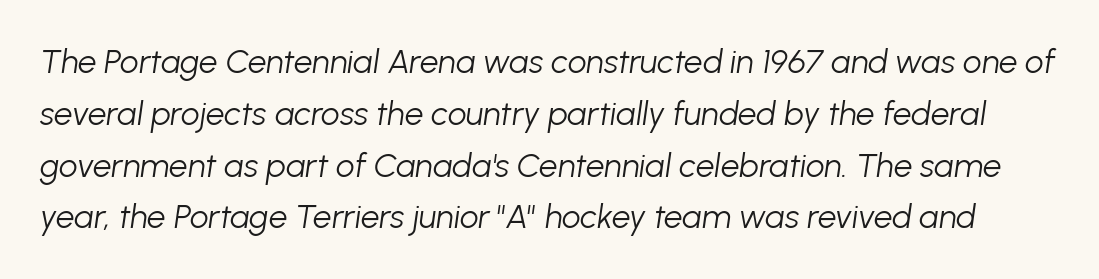
The image shows 33 px light type, italic (leaning right); set normal line spacing (1.57x), normal letter spacing, not underlined; low stroke contrast and a medium x-height.
